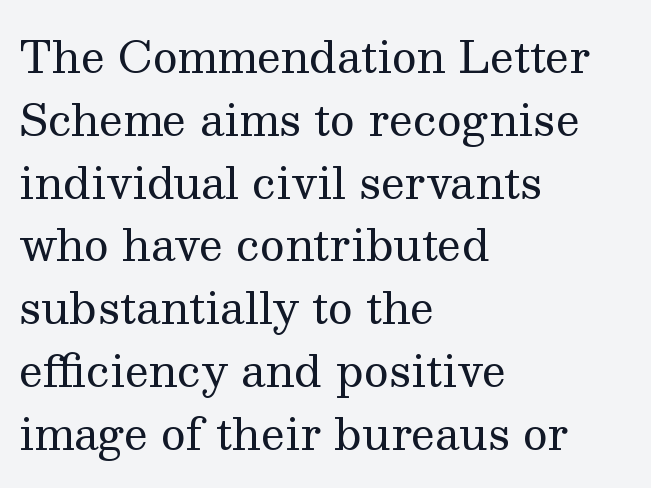
{"serif": "yes", "italic": "no", "bold": "no", "weight": "regular", "width": "normal", "stroke_contrast": "medium", "x_height": "medium", "monospaced": "no", "underline": "no", "align": "left", "line_spacing": "normal", "line_spacing_ratio": 1.46, "letter_spacing": "normal", "letter_spacing_em": 0.0, "glyph_px": 43}
